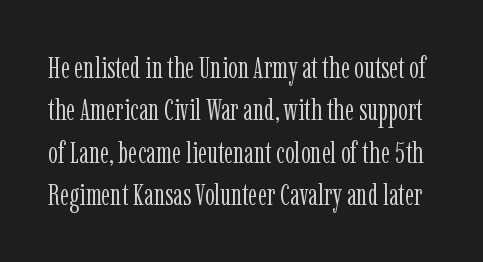
The image shows 31 px light, condensed serif type, upright; set normal line spacing (1.37x), normal letter spacing, not underlined; low stroke contrast and a medium x-height.
